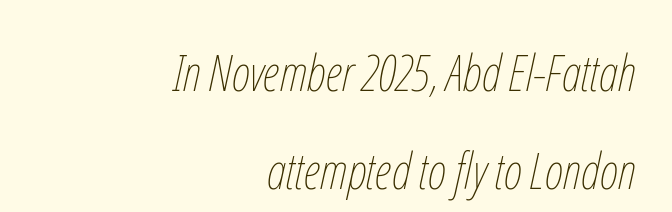
{"italic": "yes", "lean": "right", "slant_degrees": 12, "bold": "no", "weight": "thin", "width": "condensed", "stroke_contrast": "low", "x_height": "medium", "monospaced": "no", "underline": "no", "align": "right", "line_spacing": "loose", "line_spacing_ratio": 1.93, "letter_spacing": "normal", "letter_spacing_em": 0.0, "glyph_px": 51}
